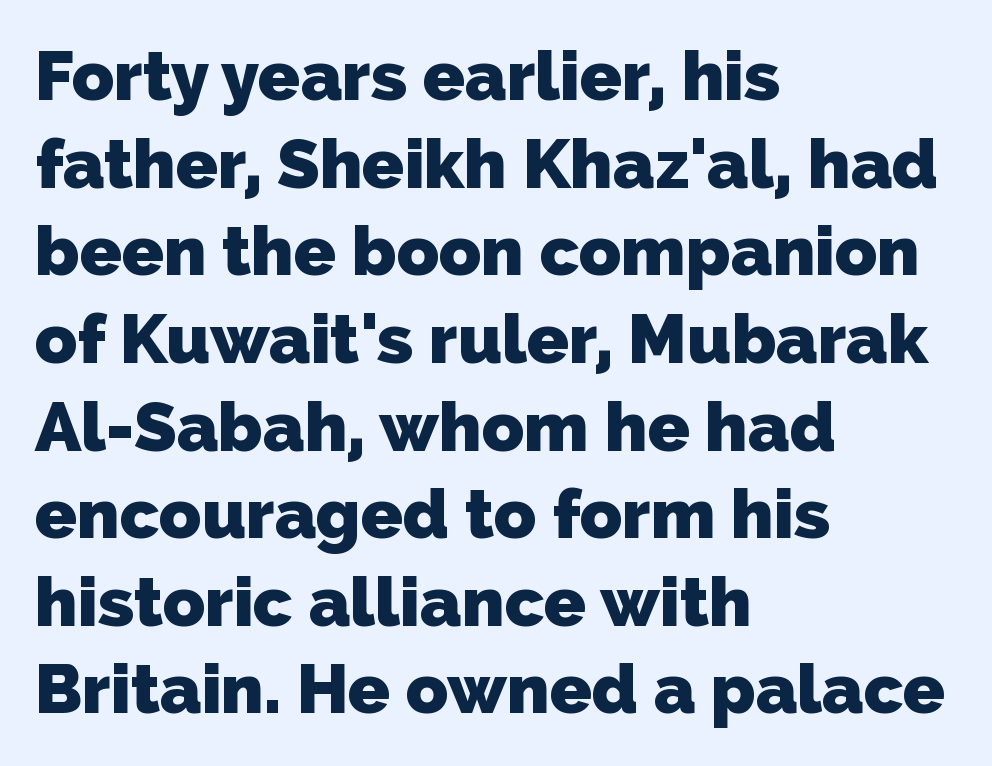
The image shows 69 px heavy sans-serif type; set left-aligned, normal line spacing (1.27x), normal letter spacing, not underlined; low stroke contrast and a medium x-height.
